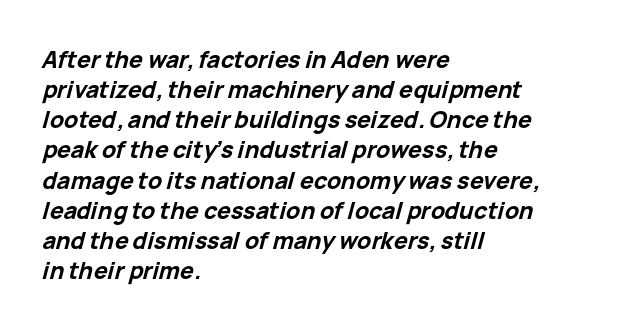
The image shows 23 px bold type, italic (leaning right); set left-aligned, normal line spacing (1.31x), normal letter spacing, not underlined.
